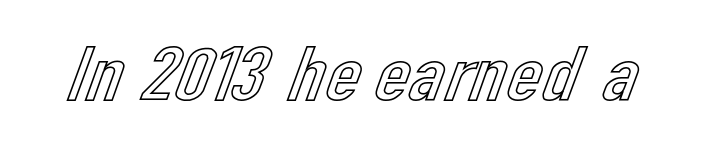
Nothing unusual about the tracking: characters are spaced as the font intends. The space directly below the letters is spotless. Character widths vary here, with narrow letters taking less room than wide ones.
